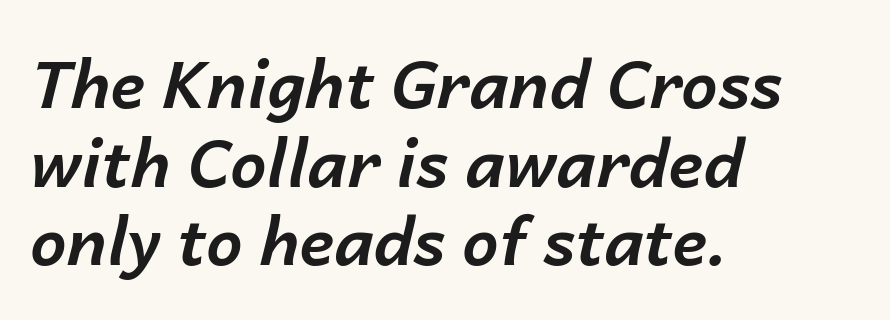
Would a proofreader flag this as italicized? Yes. Between one letter and the next there's only the usual sliver of space. These lines are rendered in a variable-pitch font. The words here are not underlined. Does the copy run flush right? No — it runs flush left. In terms of weight, the rendering is a true, heavy bold.
